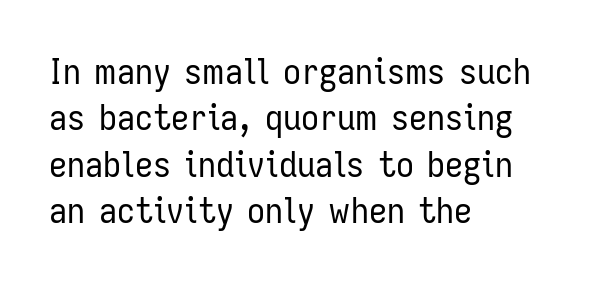
Vertical stems look standard width or narrower in stroke. Unlike a traditional serif, this face leaves its strokes unadorned. Horizontal alignment here is leftward, the default for most running prose. Tall strokes in this sample are plumb rather than angled.
